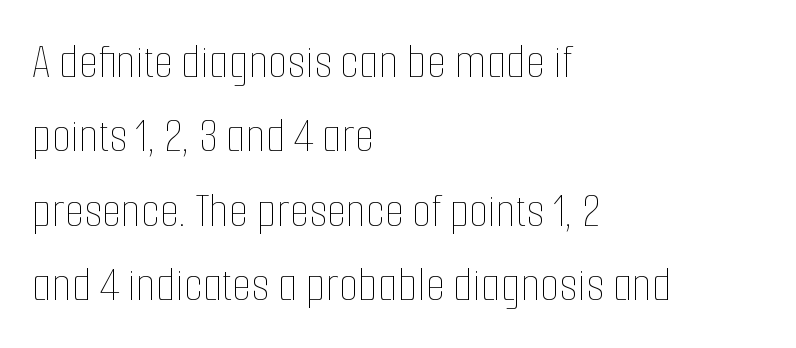
The image shows 50 px thin, condensed type, upright; set left-aligned, normal line spacing (1.49x), normal letter spacing, not underlined; low stroke contrast and a medium x-height.
